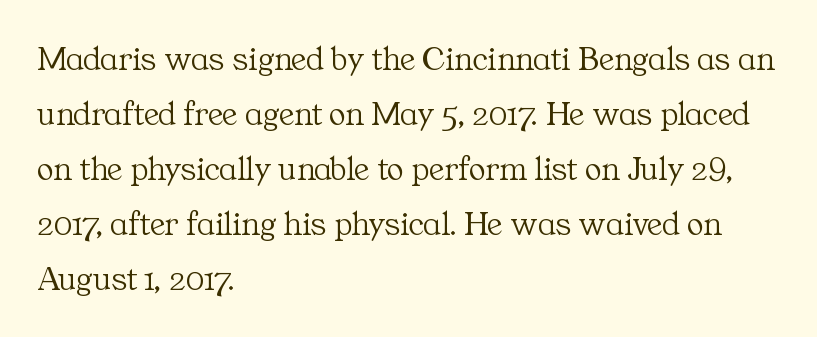
Q: Is the text bold? A: No.
Q: Is the text italic (slanted)? A: No, it is upright.
Q: Is the typeface a serif or a sans-serif typeface? A: Serif.
Q: Is the text underlined? A: No.
Q: How is the paragraph aligned? A: Left-aligned.
Q: Is the spacing between letters normal or unusually wide? A: Normal.
Q: Is the spacing between lines tight, normal or loose? A: Normal.
Q: Width (condensed, normal, or wide)? A: Normal.
Q: Stroke contrast? A: Medium.
Q: x-height? A: Medium.
Q: Monospaced? A: No.
